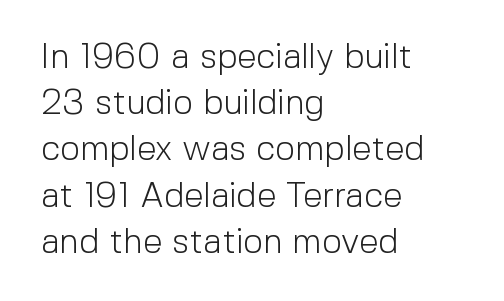
Weight: in the light-to-regular range. A clean baseline with only descenders dipping below it. If you drew a ruler down the left edge, every line would touch it. This sample has the flowing, uneven cadence of proportional lettering. Typographically, this falls in the sans-serif category. This sample keeps an unexceptional amount of space between lines.
